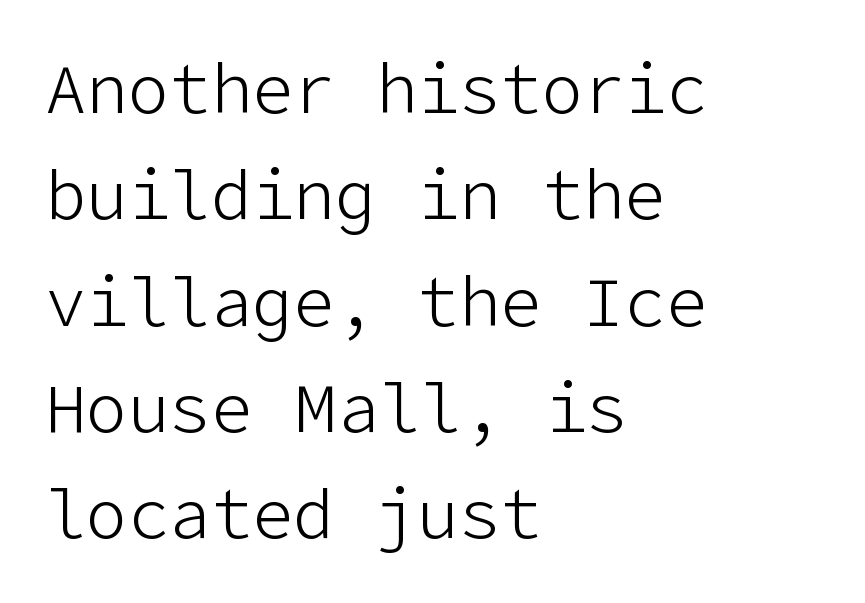
Q: Is the text bold? A: No.
Q: Is the text italic (slanted)? A: No, it is upright.
Q: Is the typeface a serif or a sans-serif typeface? A: Sans-serif.
Q: Is the text underlined? A: No.
Q: How is the paragraph aligned? A: Left-aligned.
Q: Is the spacing between letters normal or unusually wide? A: Normal.
Q: Is the spacing between lines tight, normal or loose? A: Normal.
Q: Width (condensed, normal, or wide)? A: Normal.
Q: Stroke contrast? A: Low.
Q: x-height? A: Medium.
